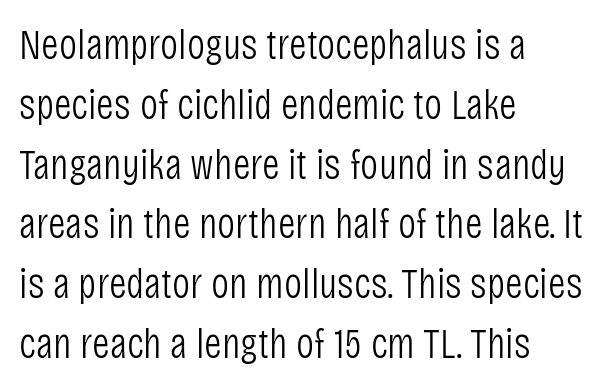
Q: Is the text bold? A: No.
Q: Is the text italic (slanted)? A: No, it is upright.
Q: Is the typeface a serif or a sans-serif typeface? A: Sans-serif.
Q: Is the text underlined? A: No.
Q: How is the paragraph aligned? A: Left-aligned.
Q: Is the spacing between letters normal or unusually wide? A: Normal.
Q: Is the spacing between lines tight, normal or loose? A: Normal.
Q: Width (condensed, normal, or wide)? A: Condensed.
Q: Stroke contrast? A: Low.
Q: x-height? A: Large.
Q: Monospaced? A: No.
